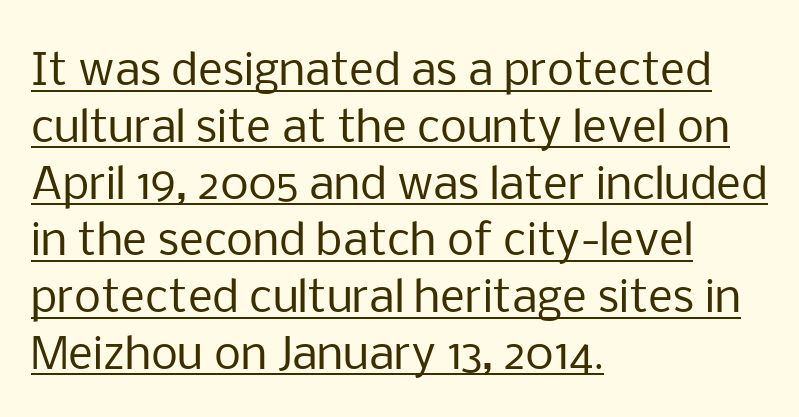
Stroke thickness stays within the range of a standard reading face or lighter. Ordinary non-slanted type is in use. Stroke terminals: plain, sans-serif. Typeset ragged right — the left edge is the straight one.
